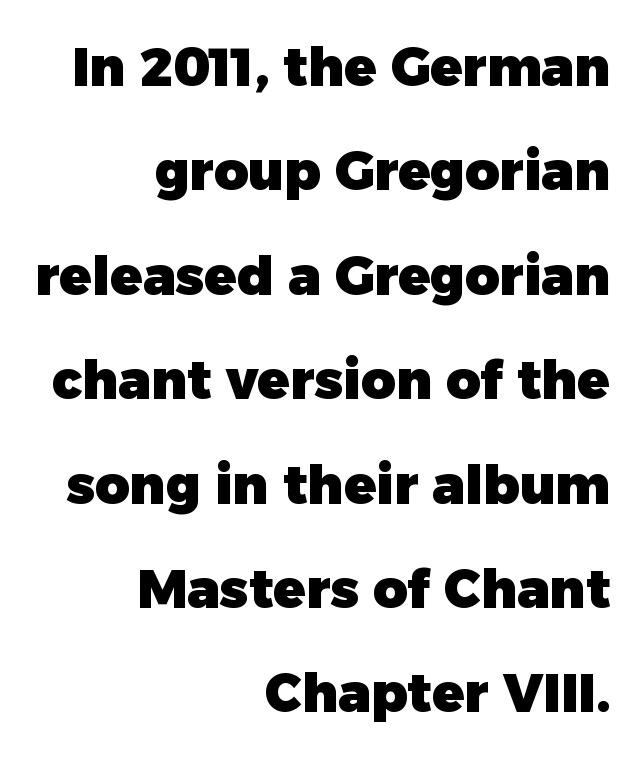
Q: Is the text bold? A: Yes.
Q: Is the text italic (slanted)? A: No, it is upright.
Q: Is the typeface a serif or a sans-serif typeface? A: Sans-serif.
Q: Is the text underlined? A: No.
Q: How is the paragraph aligned? A: Right-aligned.
Q: Is the spacing between letters normal or unusually wide? A: Normal.
Q: Is the spacing between lines tight, normal or loose? A: Loose.
Q: Width (condensed, normal, or wide)? A: Normal.
Q: Stroke contrast? A: Low.
Q: x-height? A: Medium.
Q: Monospaced? A: No.
